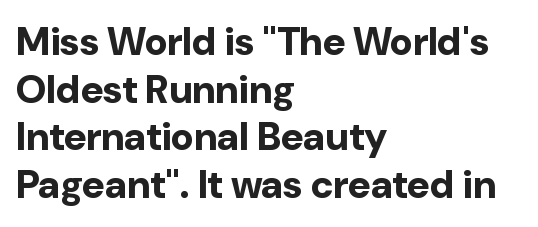
Nope, no serifs anywhere on these letters. The string is rendered with underlining switched off. Proportional: the letters do not fall into vertical columns. The letters are bold, with thick, heavy strokes. Is the letter spacing exaggerated? No — it looks like the ordinary default.
